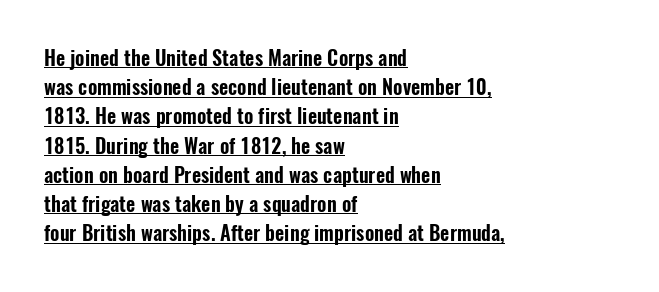
{"italic": "no", "underline": "yes", "align": "left", "line_spacing": "normal", "line_spacing_ratio": 1.46, "letter_spacing": "normal", "letter_spacing_em": 0.0, "glyph_px": 20}
